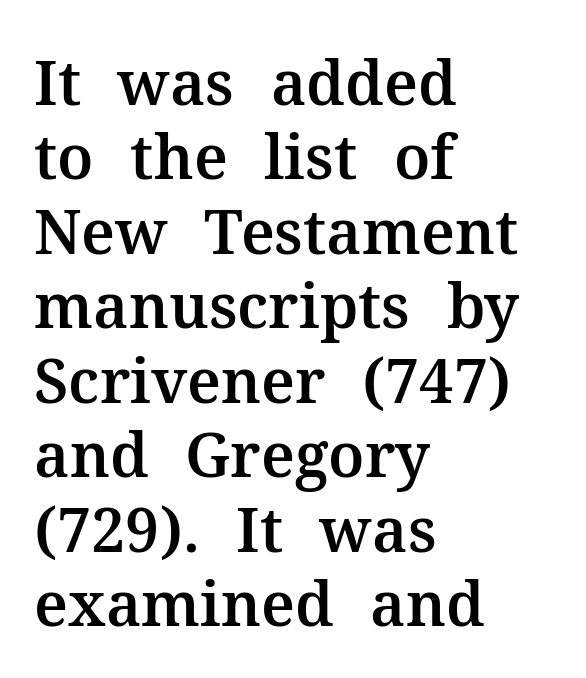
{"serif": "yes", "italic": "no", "width": "normal", "stroke_contrast": "medium", "x_height": "medium", "monospaced": "no", "underline": "no", "align": "left", "line_spacing_ratio": 1.22, "letter_spacing": "normal", "letter_spacing_em": 0.0, "glyph_px": 61}
